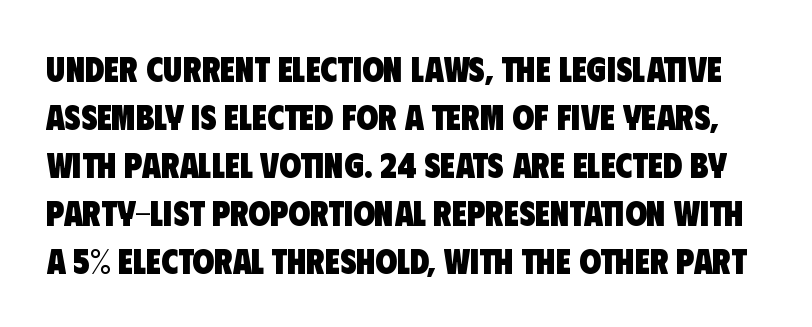
The image shows 35 px heavy, condensed sans-serif type; set normal line spacing (1.37x), normal letter spacing, not underlined; low stroke contrast and a large x-height.
